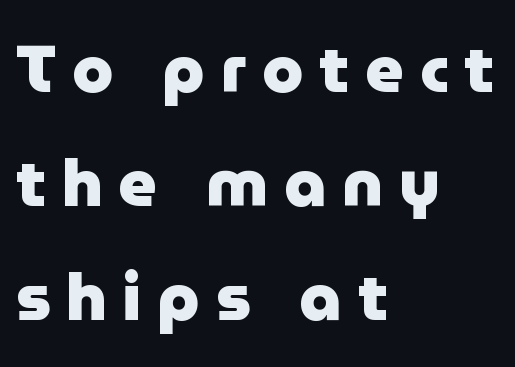
{"serif": "no", "italic": "no", "bold": "yes", "weight": "heavy", "width": "normal", "stroke_contrast": "low", "x_height": "medium", "monospaced": "no", "underline": "no", "align": "left", "line_spacing_ratio": 1.73, "letter_spacing": "wide", "letter_spacing_em": 0.24, "glyph_px": 66}
